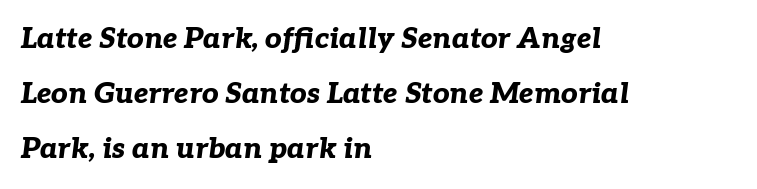
The image shows 29 px bold type, italic (leaning right); set left-aligned, loose line spacing (1.9x), normal letter spacing, not underlined; low stroke contrast and a medium x-height.
